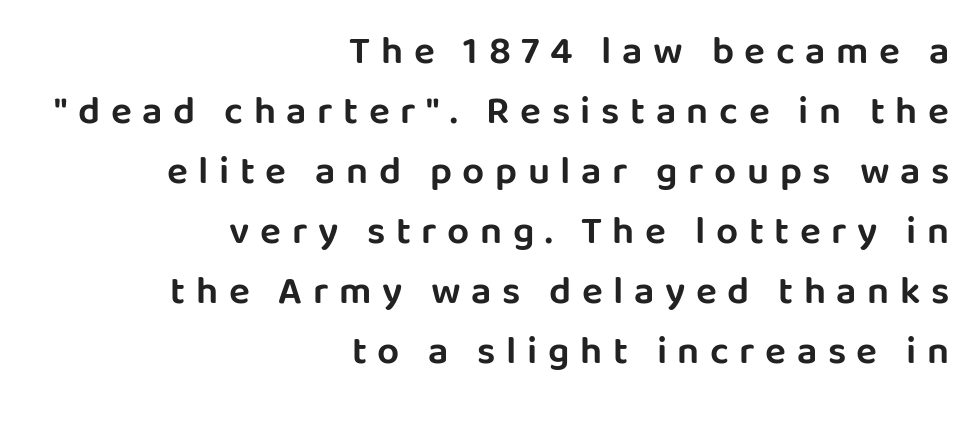
{"serif": "no", "italic": "no", "width": "normal", "stroke_contrast": "low", "x_height": "large", "monospaced": "no", "underline": "no", "align": "right", "line_spacing": "normal", "line_spacing_ratio": 1.54, "letter_spacing": "wide", "letter_spacing_em": 0.27, "glyph_px": 39}
